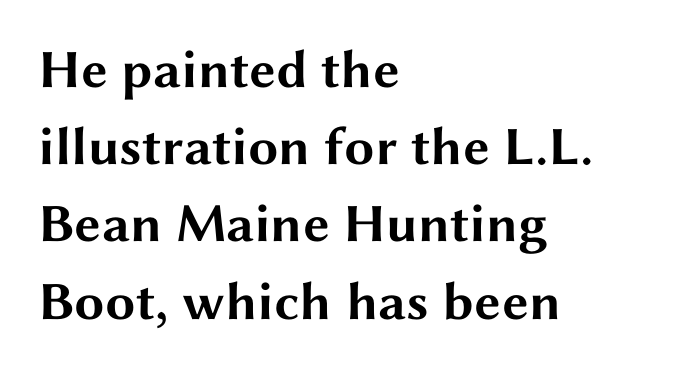
Q: Is the text bold? A: Yes.
Q: Is the text italic (slanted)? A: No, it is upright.
Q: Is the typeface a serif or a sans-serif typeface? A: Sans-serif.
Q: Is the text underlined? A: No.
Q: How is the paragraph aligned? A: Left-aligned.
Q: Is the spacing between letters normal or unusually wide? A: Normal.
Q: Is the spacing between lines tight, normal or loose? A: Normal.
Q: Width (condensed, normal, or wide)? A: Wide.
Q: Stroke contrast? A: Medium.
Q: x-height? A: Medium.
Q: Monospaced? A: No.
